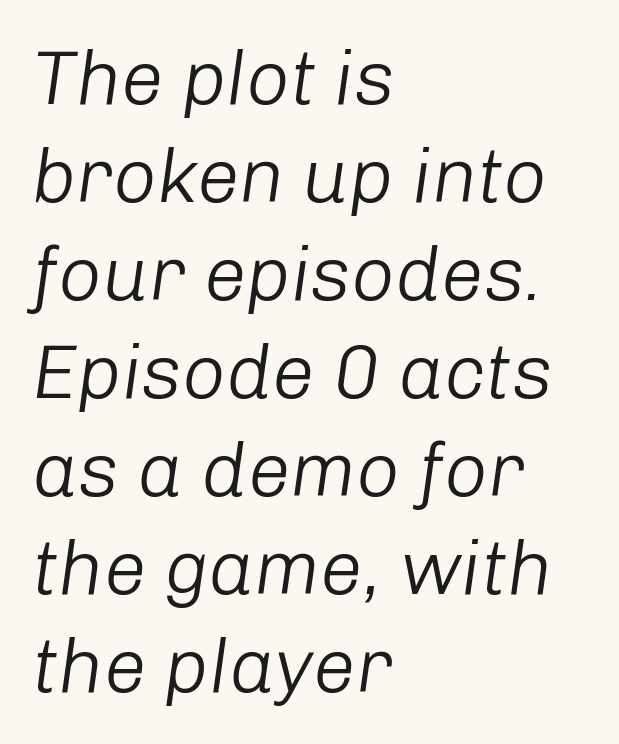
{"italic": "yes", "lean": "right", "slant_degrees": 8, "bold": "no", "weight": "light", "width": "normal", "stroke_contrast": "low", "x_height": "medium", "monospaced": "no", "underline": "no", "align": "left", "line_spacing": "normal", "line_spacing_ratio": 1.29, "letter_spacing": "normal", "letter_spacing_em": 0.0, "glyph_px": 76}
